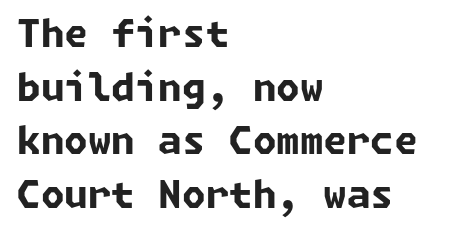
This rendering features lettering with no underline. Look at the bottom of the vertical strokes: they stop flat, with no serifs. The rows are spaced the way most documents space them. Casual observation: everything's shoved over to the left.
